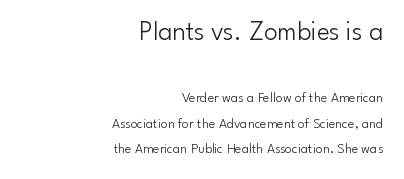
The image shows 27 px text type, upright; set right-aligned, line spacing 1.83x, normal letter spacing, not underlined; the first (top) block is 1.93x larger.
